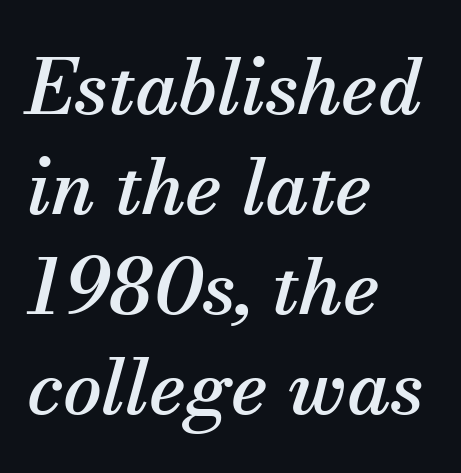
Letters rest on an invisible, unmarked baseline. Does the copy run flush right? No — it runs flush left. Is the type slanted? Yes — the strokes lean at a clear angle. Compared with typical paragraphs, the rows here are spaced about the same. I'd call this a serif setting — the letters wear small feet. Think of a printed novel: that variable character pitch is what you see here.
